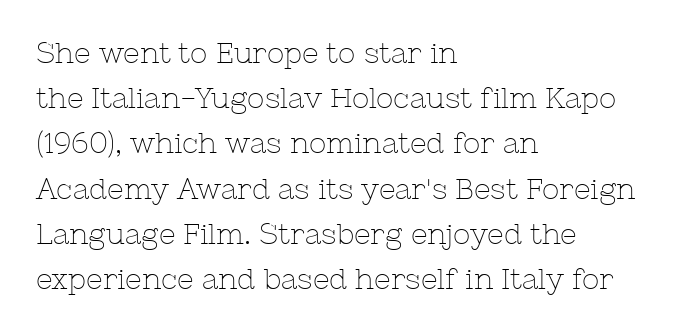
{"serif": "yes", "italic": "no", "bold": "no", "weight": "thin", "width": "normal", "stroke_contrast": "low", "x_height": "medium", "monospaced": "no", "underline": "no", "align": "left", "line_spacing": "normal", "line_spacing_ratio": 1.56, "letter_spacing": "normal", "letter_spacing_em": 0.0, "glyph_px": 29}
